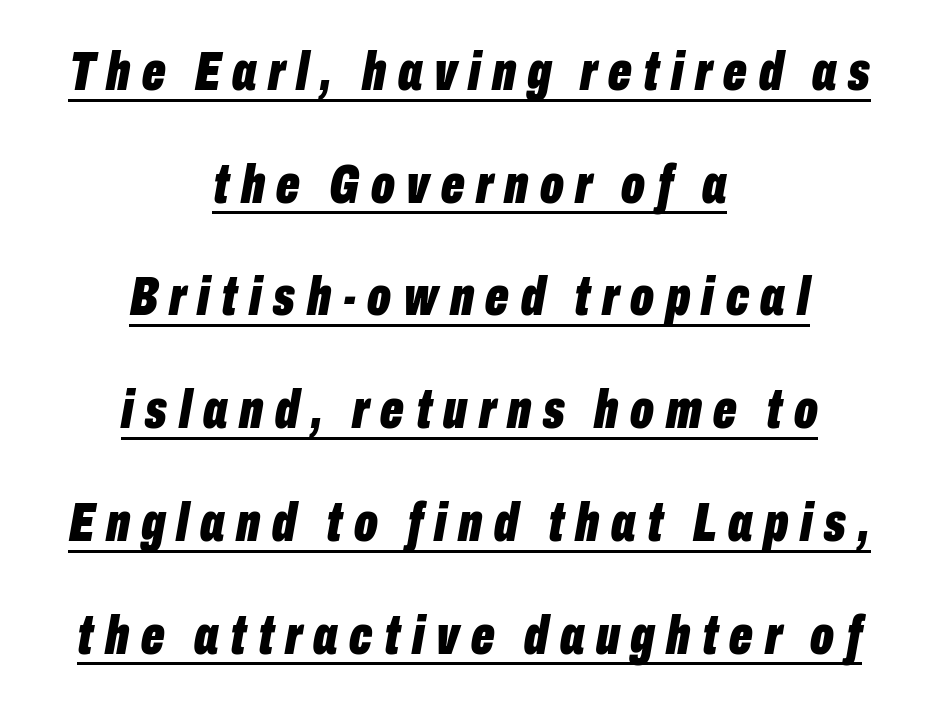
What stands out about the letter spacing? Its width — letters are far apart. The strokes are fattened all the way to bold. Students, observe: this is what heavily led, spacious text looks like. Rendered with sloped, italic letterforms. Alignment: centered.
